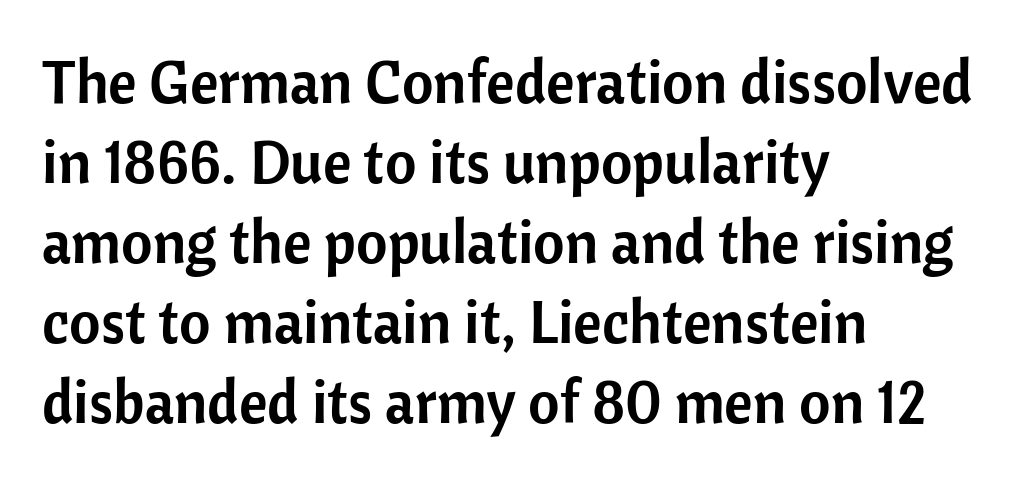
These lines are composed in type without serifs. Interline gaps are of average width in this sample. The lettering stays uniformly vertical, giving the passage a roman look. Horizontal alignment here is leftward, the default for most running prose. Here the designer chose a conventional face with non-uniform glyph widths.
